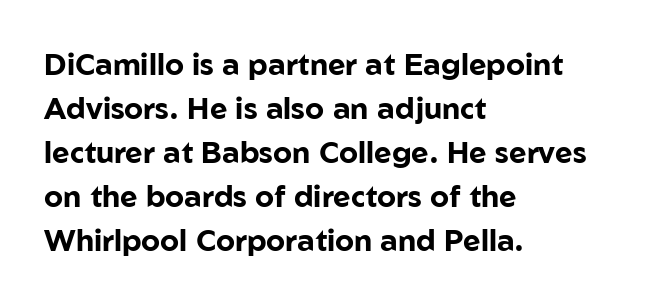
The image shows 30 px bold sans-serif type, upright; set left-aligned, normal line spacing (1.47x), normal letter spacing, not underlined; low stroke contrast and a medium x-height.
